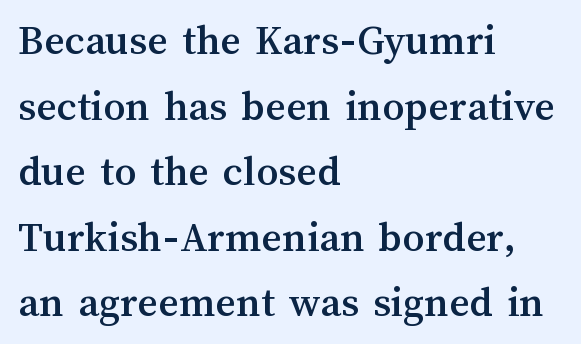
{"italic": "no", "width": "normal", "stroke_contrast": "medium", "x_height": "medium", "monospaced": "no", "underline": "no", "align": "left", "line_spacing": "normal", "line_spacing_ratio": 1.49, "letter_spacing": "normal", "letter_spacing_em": 0.0, "glyph_px": 44}
